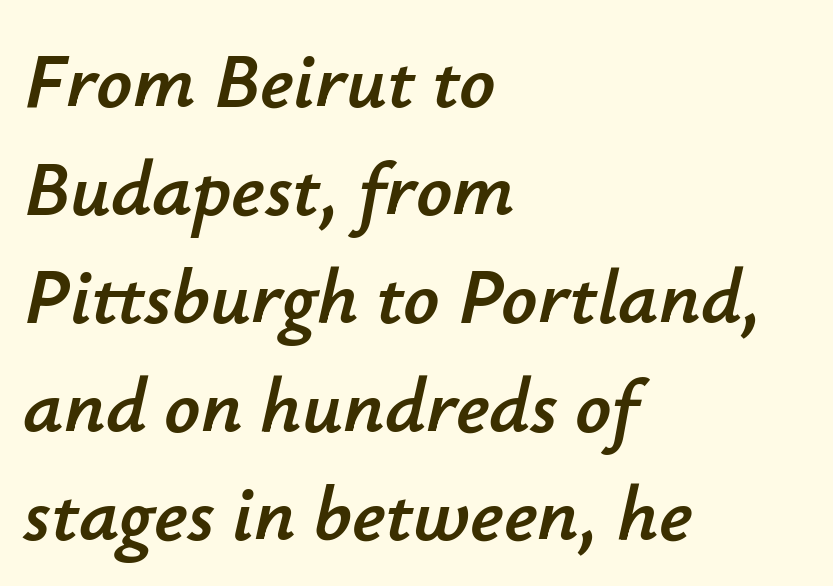
{"italic": "yes", "lean": "right", "slant_degrees": 12, "width": "normal", "stroke_contrast": "low", "x_height": "small", "monospaced": "no", "underline": "no", "align": "left", "line_spacing": "normal", "line_spacing_ratio": 1.37, "letter_spacing": "normal", "letter_spacing_em": 0.0, "glyph_px": 79}
